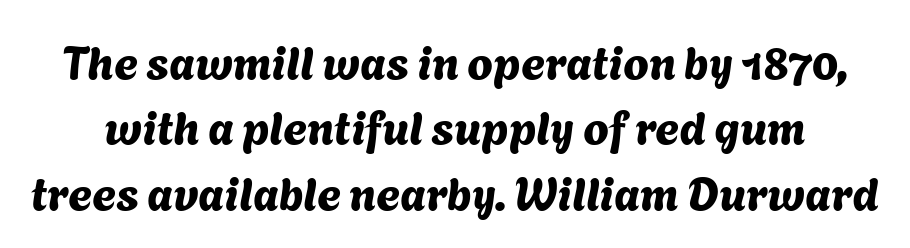
{"serif": "no", "width": "normal", "stroke_contrast": "medium", "x_height": "medium", "monospaced": "no", "underline": "no", "line_spacing": "normal", "line_spacing_ratio": 1.42, "letter_spacing": "normal", "letter_spacing_em": 0.0, "glyph_px": 46}
